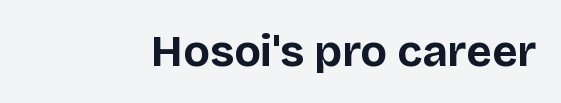
The image shows 44 px bold sans-serif type, upright; set normal letter spacing, not underlined; low stroke contrast and a large x-height.
